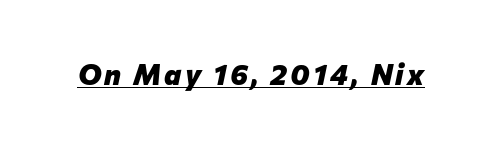
The image shows 29 px heavy type, italic (leaning right); set underlined; low stroke contrast and a medium x-height.
